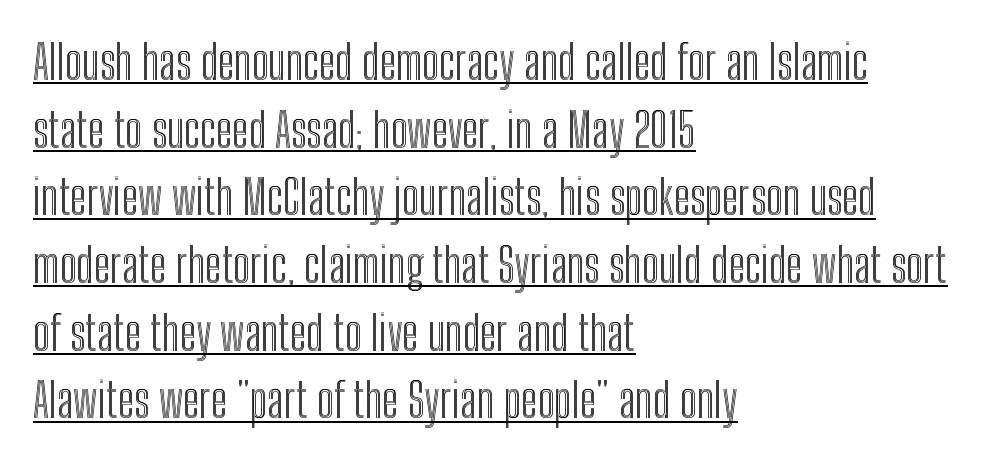
The image shows 47 px condensed type, upright; set left-aligned, normal line spacing (1.44x), normal letter spacing, underlined; a medium x-height.
